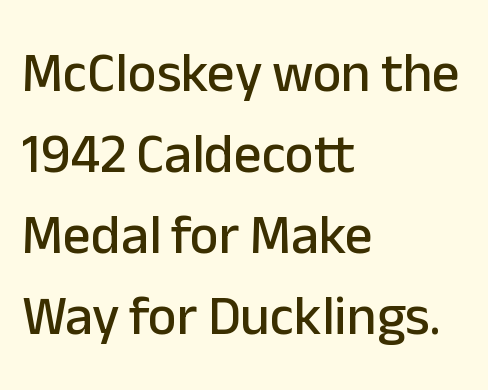
Rule under the text: the space is simply empty. The text was rendered using a sans face with plain stroke endings. Tracking here is standard; glyphs follow each other at the usual distance. A typesetter would call this proportional, since set widths differ per character. The rendering anchors every line to the left-hand side. Vertically, the passage feels balanced, rows spaced as you'd expect.
